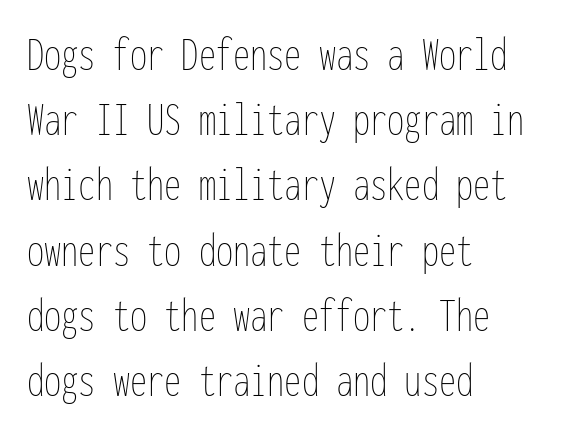
Ordinary non-slanted type is in use. Decoration check: the copy has no underline. These glyphs show unthickened strokes, regular width or finer. If you drew a ruler down the left edge, every line would touch it. Note the uniform advance width — an 'i' takes as much space as an 'm'.
